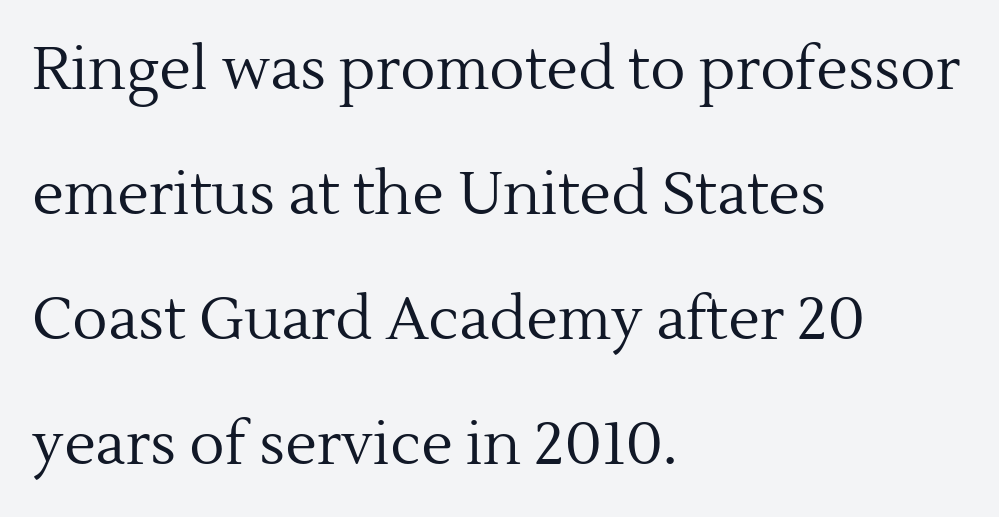
Does the copy run flush right? No — it runs flush left. The font's upright variant was chosen for this text. Each letter's strokes conclude with small projecting serifs. Notice the wide empty band between every row — that's loose leading.
